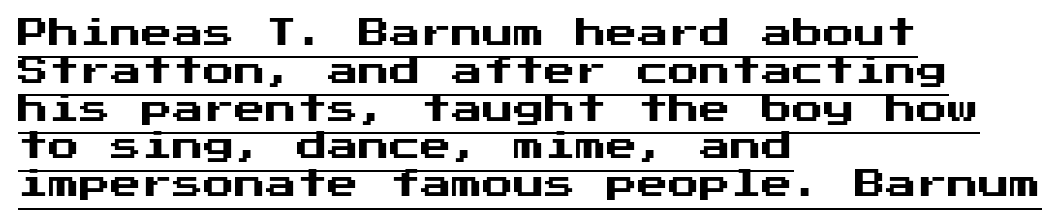
Q: Is the text italic (slanted)? A: No, it is upright.
Q: Is the typeface a serif or a sans-serif typeface? A: Sans-serif.
Q: Is the text underlined? A: Yes.
Q: How is the paragraph aligned? A: Left-aligned.
Q: Is the spacing between letters normal or unusually wide? A: Normal.
Q: Width (condensed, normal, or wide)? A: Normal.
Q: Stroke contrast? A: Medium.
Q: x-height? A: Medium.
